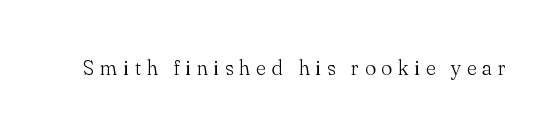
Q: Is the text bold? A: No.
Q: Is the text italic (slanted)? A: No, it is upright.
Q: Is the text underlined? A: No.
Q: Is the spacing between letters normal or unusually wide? A: Unusually wide.
